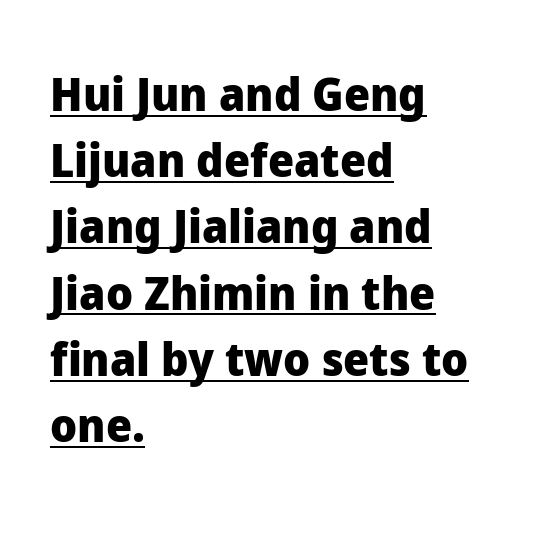
Q: Is the text bold? A: Yes.
Q: Is the text italic (slanted)? A: No, it is upright.
Q: Is the typeface a serif or a sans-serif typeface? A: Sans-serif.
Q: Is the text underlined? A: Yes.
Q: How is the paragraph aligned? A: Left-aligned.
Q: Is the spacing between letters normal or unusually wide? A: Normal.
Q: Is the spacing between lines tight, normal or loose? A: Normal.
Q: Width (condensed, normal, or wide)? A: Normal.
Q: Stroke contrast? A: Low.
Q: x-height? A: Medium.
Q: Monospaced? A: No.
